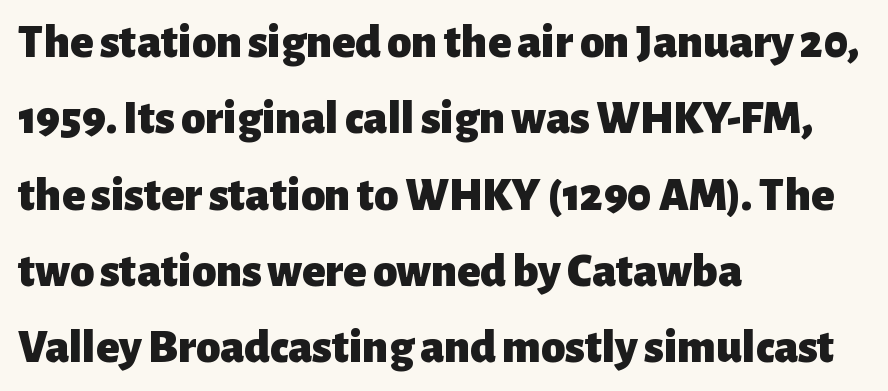
Q: Is the text bold? A: Yes.
Q: Is the text italic (slanted)? A: No, it is upright.
Q: Is the typeface a serif or a sans-serif typeface? A: Sans-serif.
Q: Is the text underlined? A: No.
Q: How is the paragraph aligned? A: Left-aligned.
Q: Is the spacing between letters normal or unusually wide? A: Normal.
Q: Is the spacing between lines tight, normal or loose? A: Normal.
Q: Width (condensed, normal, or wide)? A: Normal.
Q: Stroke contrast? A: Low.
Q: x-height? A: Medium.
Q: Monospaced? A: No.
